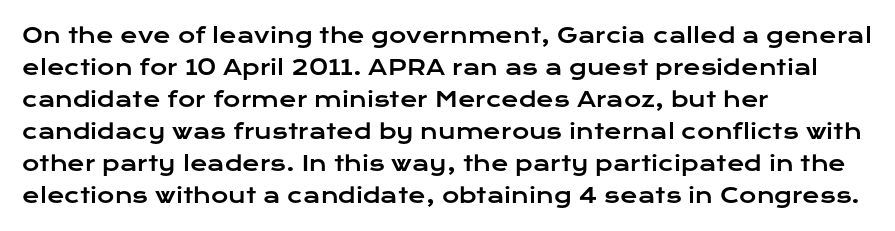
The image shows 21 px text type, upright; set left-aligned, normal line spacing (1.52x), normal letter spacing, not underlined.
